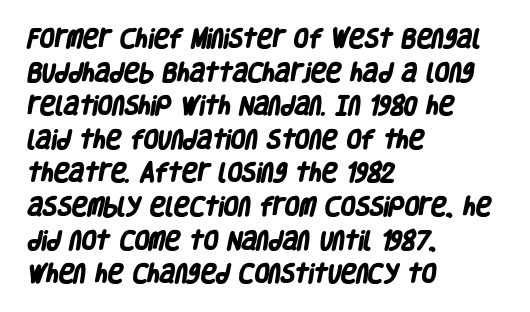
Tracking here is standard; glyphs follow each other at the usual distance. Horizontally, the lines are justified to the leading edge only. The words here are not underlined. How heavy is the stroke? Heavy — this is a bold. Successive baselines arrive at the customary interval.
